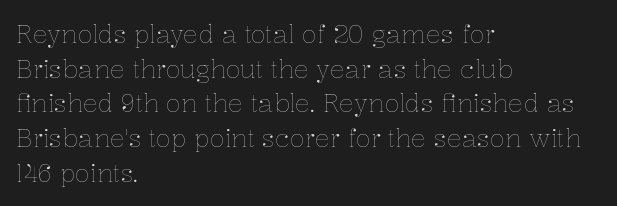
Q: Is the text bold? A: No.
Q: Is the text italic (slanted)? A: No, it is upright.
Q: Is the text underlined? A: No.
Q: How is the paragraph aligned? A: Left-aligned.
Q: Is the spacing between letters normal or unusually wide? A: Normal.
Q: Is the spacing between lines tight, normal or loose? A: Normal.
